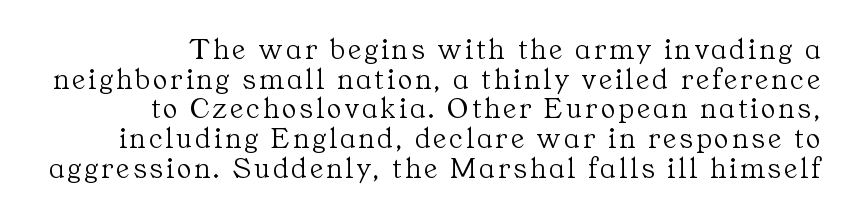
The image shows 30 px light serif type, upright; set right-aligned, tight line spacing (0.99x), not underlined; medium stroke contrast and a medium x-height.
